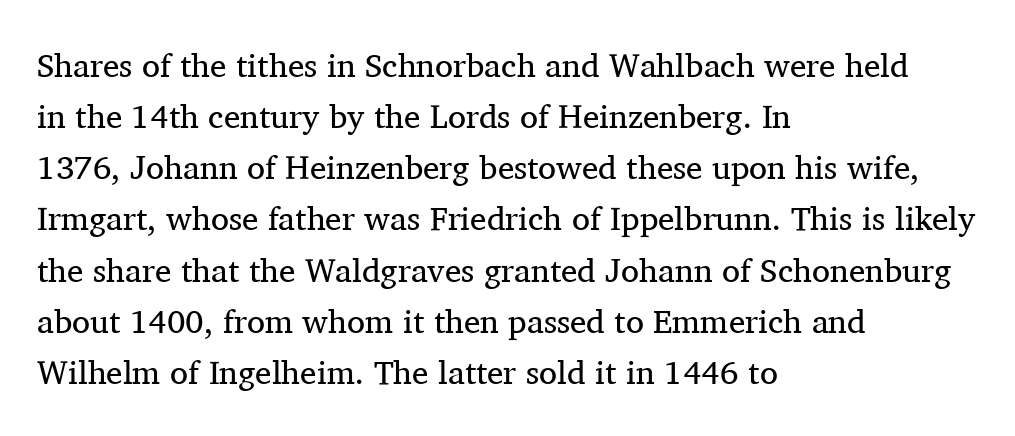
The image shows 33 px regular-weight serif type, upright; set left-aligned, normal line spacing (1.55x), normal letter spacing, not underlined; medium stroke contrast and a medium x-height.
